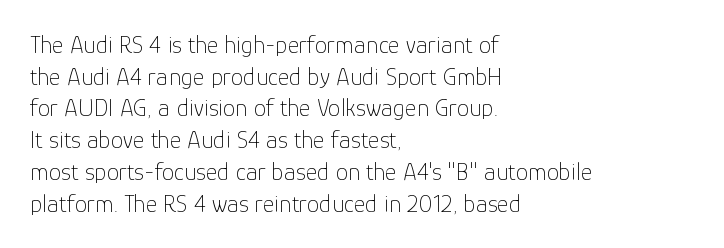
The image shows 25 px text type, upright; set left-aligned, normal line spacing (1.27x), normal letter spacing, not underlined.
